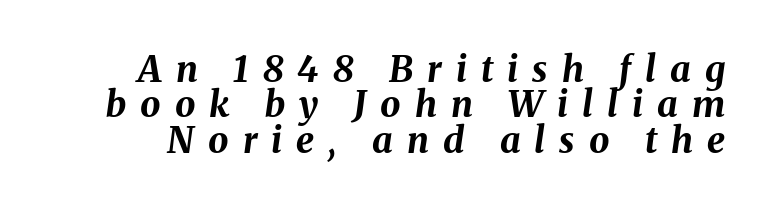
Every letter is thick-stroked: bold, no question. Here the designer chose a conventional face with non-uniform glyph widths. Does the leading feel generous? Not at all — it's pinched. Glyph-to-glyph distance is far greater than everyday printed text.
